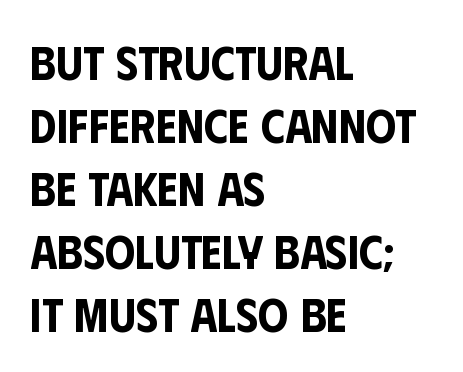
To sum up the face: it is a sans, with no serifs. Nobody touched the tracking dial on this one. The specimen omits any rule beneath the text block's lines. Designer's note — italics off, roman on. Caption: multi-line text, flush left, ragged right.
